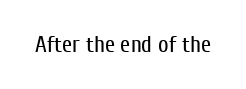
The type is set solid horizontally, with unmodified tracking. Words float on clear page, feet unadorned. A quiet, ordinary-to-light weight characterises the typeface. The type sits square on the baseline with zero lean.
